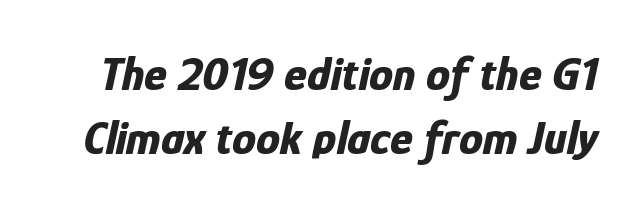
The image shows 48 px bold, condensed type, italic (leaning right); set normal line spacing (1.33x), normal letter spacing, not underlined; low stroke contrast and a medium x-height.
